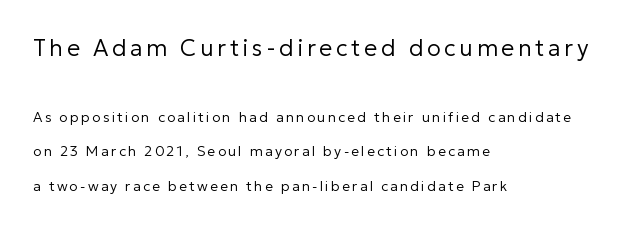
Any mark beneath the type? The region is blank. The letters in the upper block stand taller than those in the block below. Caption: multi-line text, flush left, ragged right. Whoever set this chose breathing room over compactness in the vertical rhythm. The strokes carry an ordinary text weight at most.
